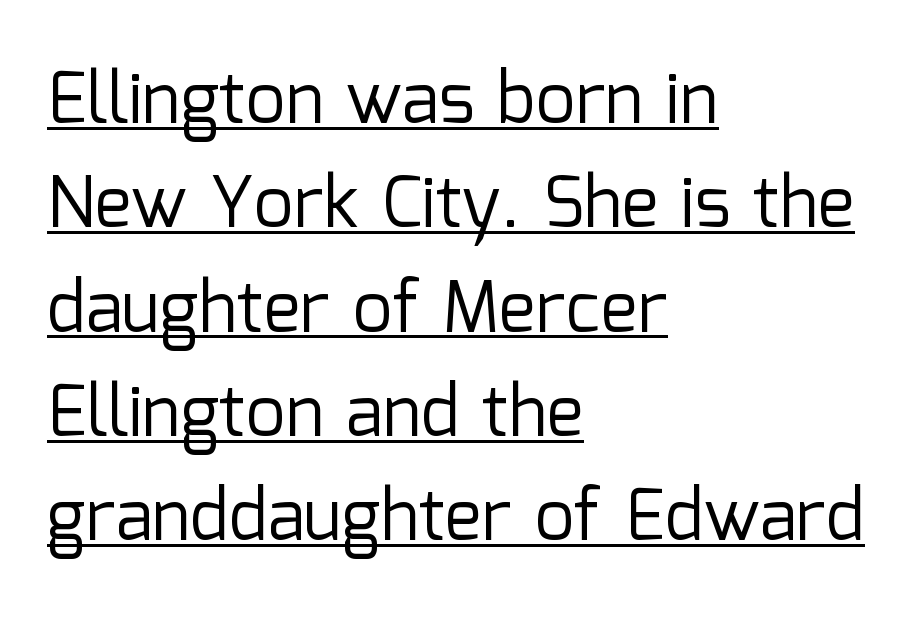
Quick note: not italic, upright. In terms of leading, this rendering sits right in the middle. Inter-character spacing is left at the font's built-in metrics. Do the characters align in a grid? No, the font is proportional. Unlike a traditional serif, this face leaves its strokes unadorned.
